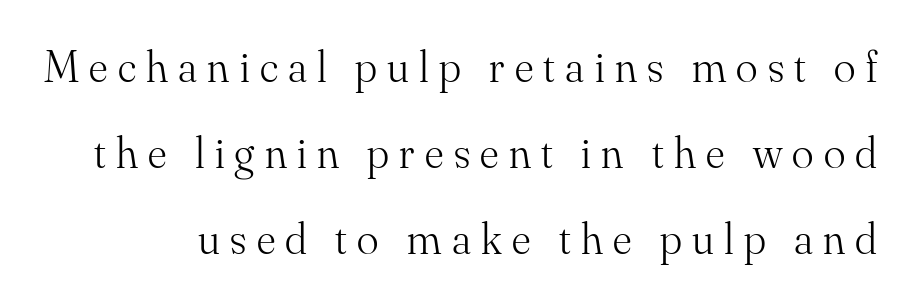
The glyphs in this specimen are seriffed. Characters remain perfectly vertical along every line. Think standard paragraph weight, or any step lighter than that. Here the glyphs are tracked loosely, breaking word shapes into spaced letters. Rows of type keep a wide berth in the vertical direction.
